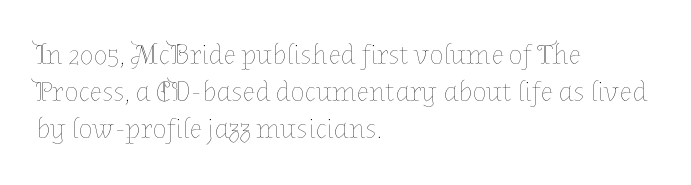
{"italic": "no", "bold": "no", "weight": "thin", "width": "normal", "stroke_contrast": "low", "x_height": "medium", "monospaced": "no", "underline": "no", "align": "left", "line_spacing": "normal", "line_spacing_ratio": 1.28, "letter_spacing": "normal", "letter_spacing_em": 0.0, "glyph_px": 29}
